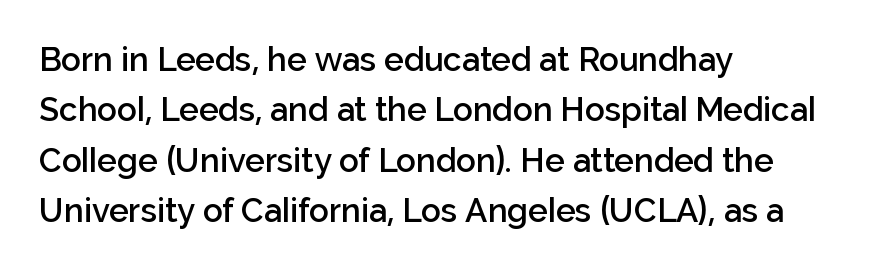
The image shows 33 px semibold sans-serif type, upright; set left-aligned, normal line spacing (1.53x), normal letter spacing, not underlined; low stroke contrast and a medium x-height.
